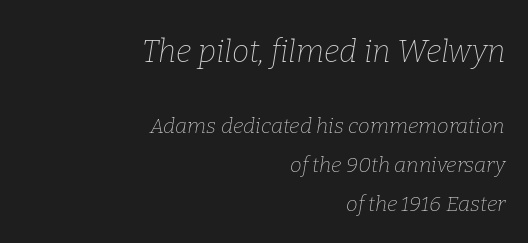
Q: Is the text bold? A: No.
Q: Is the text italic (slanted)? A: Yes, it leans right by about 9 degrees.
Q: Is the typeface a serif or a sans-serif typeface? A: Serif.
Q: Is the text underlined? A: No.
Q: How is the paragraph aligned? A: Right-aligned.
Q: Is the spacing between letters normal or unusually wide? A: Normal.
Q: Which block of text is set in a larger size, the first (top) or the second (bottom)? A: The first (top) one.
Q: Width (condensed, normal, or wide)? A: Normal.
Q: Stroke contrast? A: Low.
Q: x-height? A: Medium.
Q: Monospaced? A: No.
